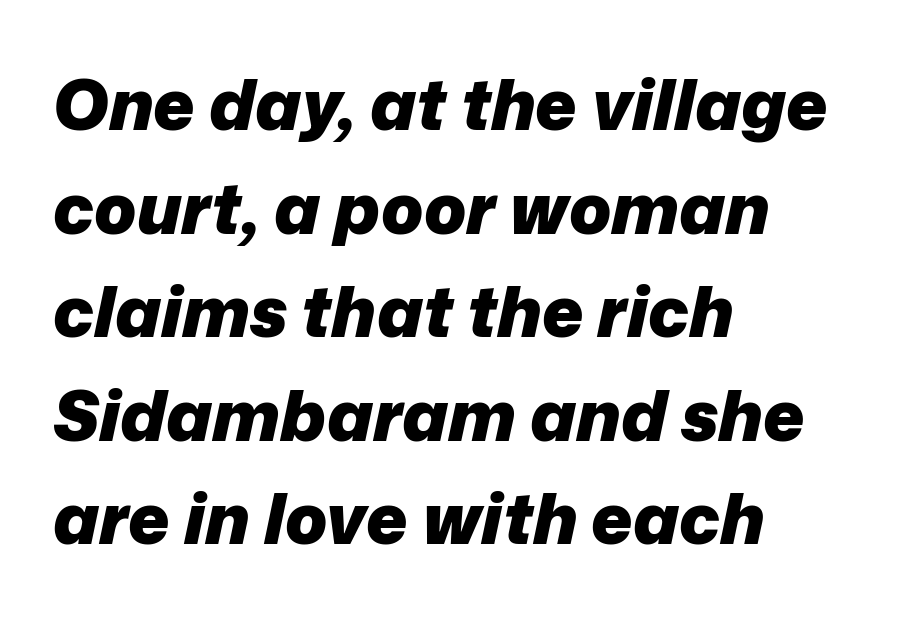
Q: Is the text bold? A: Yes.
Q: Is the text italic (slanted)? A: Yes, it leans right by about 12 degrees.
Q: Is the text underlined? A: No.
Q: How is the paragraph aligned? A: Left-aligned.
Q: Is the spacing between letters normal or unusually wide? A: Normal.
Q: Is the spacing between lines tight, normal or loose? A: Normal.
Q: Width (condensed, normal, or wide)? A: Normal.
Q: Stroke contrast? A: Low.
Q: x-height? A: Medium.
Q: Monospaced? A: No.
